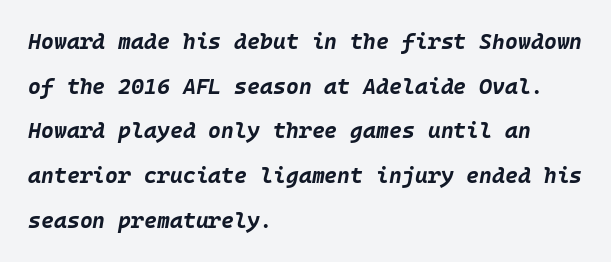
{"italic": "yes", "lean": "right", "slant_degrees": 10, "bold": "yes", "underline": "no", "align": "left", "line_spacing": "loose", "line_spacing_ratio": 2.03, "letter_spacing": "normal", "letter_spacing_em": 0.0, "glyph_px": 22}
